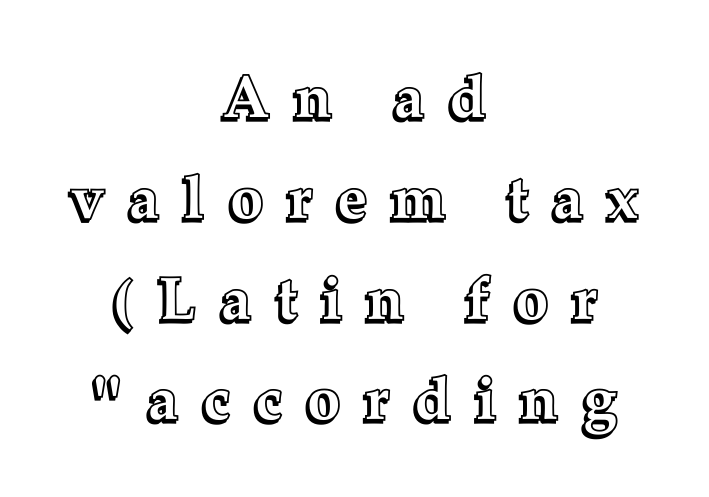
The text block is weighted toward neither margin, spreading evenly from the middle. Do the characters align in a grid? No, the font is proportional. Does the lettering tilt? It doesn't — this is upright. The zone under the glyphs is completely vacant.
